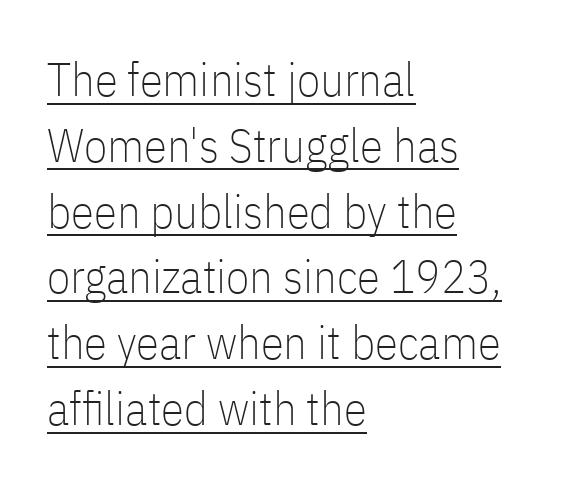
Q: Is the text bold? A: No.
Q: Is the text italic (slanted)? A: No, it is upright.
Q: Is the typeface a serif or a sans-serif typeface? A: Sans-serif.
Q: Is the text underlined? A: Yes.
Q: How is the paragraph aligned? A: Left-aligned.
Q: Is the spacing between letters normal or unusually wide? A: Normal.
Q: Is the spacing between lines tight, normal or loose? A: Normal.
Q: Width (condensed, normal, or wide)? A: Condensed.
Q: Stroke contrast? A: Low.
Q: x-height? A: Medium.
Q: Monospaced? A: No.
